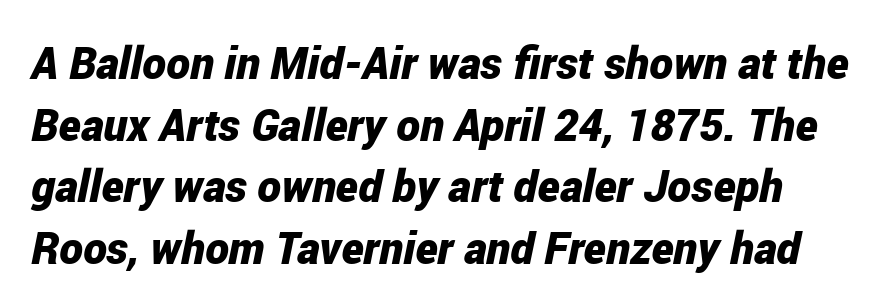
The image shows 45 px bold, condensed type, italic (leaning right); set normal line spacing (1.37x), normal letter spacing, not underlined; low stroke contrast and a medium x-height.
